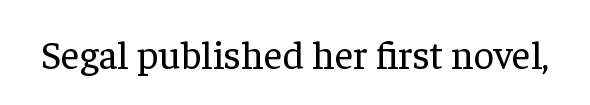
{"serif": "yes", "italic": "no", "bold": "no", "weight": "regular", "width": "normal", "stroke_contrast": "low", "x_height": "medium", "monospaced": "no", "underline": "no", "letter_spacing": "normal", "letter_spacing_em": 0.0, "glyph_px": 40}
